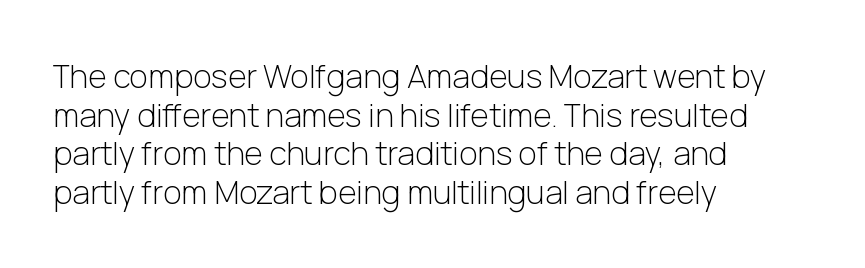
Q: Is the text bold? A: No.
Q: Is the text italic (slanted)? A: No, it is upright.
Q: Is the typeface a serif or a sans-serif typeface? A: Sans-serif.
Q: Is the text underlined? A: No.
Q: How is the paragraph aligned? A: Left-aligned.
Q: Is the spacing between letters normal or unusually wide? A: Normal.
Q: Width (condensed, normal, or wide)? A: Normal.
Q: Stroke contrast? A: Low.
Q: x-height? A: Medium.
Q: Monospaced? A: No.
